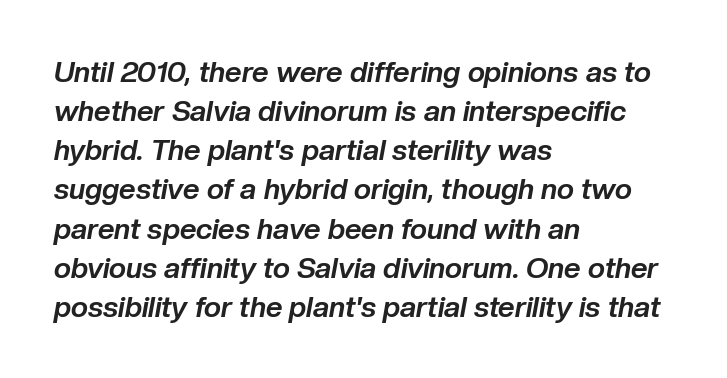
The image shows 29 px bold type, italic (leaning right); set left-aligned, normal line spacing (1.35x), normal letter spacing, not underlined; low stroke contrast and a medium x-height.
